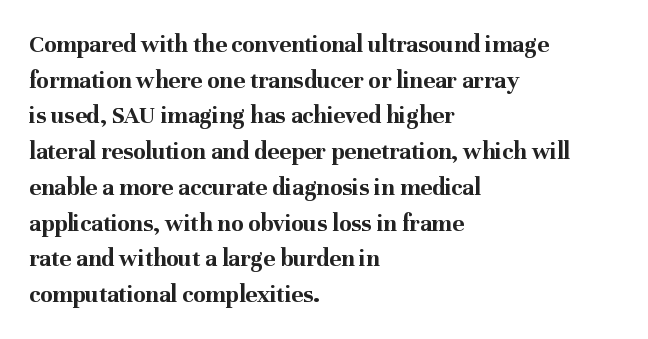
{"italic": "no", "bold": "yes", "underline": "no", "align": "left", "line_spacing": "normal", "line_spacing_ratio": 1.43, "letter_spacing": "normal", "letter_spacing_em": 0.0, "glyph_px": 25}
